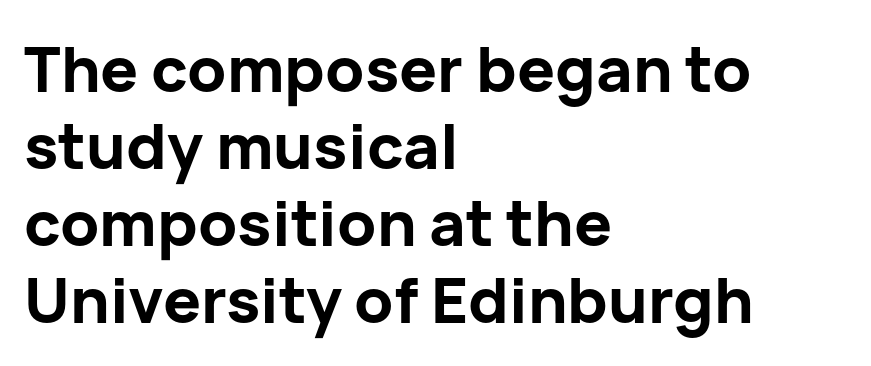
The image shows 63 px bold sans-serif type, upright; set left-aligned, line spacing 1.22x, normal letter spacing, not underlined; low stroke contrast and a medium x-height.
